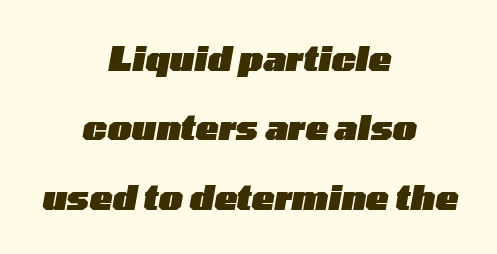
The image shows 34 px heavy, wide type, italic (leaning right); set centered, loose line spacing (2.04x), normal letter spacing, not underlined; low stroke contrast and a medium x-height.
